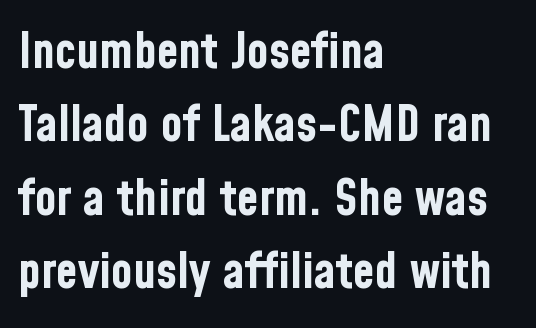
Q: Is the text bold? A: Yes.
Q: Is the text italic (slanted)? A: No, it is upright.
Q: Is the typeface a serif or a sans-serif typeface? A: Sans-serif.
Q: Is the text underlined? A: No.
Q: How is the paragraph aligned? A: Left-aligned.
Q: Is the spacing between letters normal or unusually wide? A: Normal.
Q: Is the spacing between lines tight, normal or loose? A: Normal.
Q: Width (condensed, normal, or wide)? A: Condensed.
Q: Stroke contrast? A: Low.
Q: x-height? A: Medium.
Q: Monospaced? A: No.
